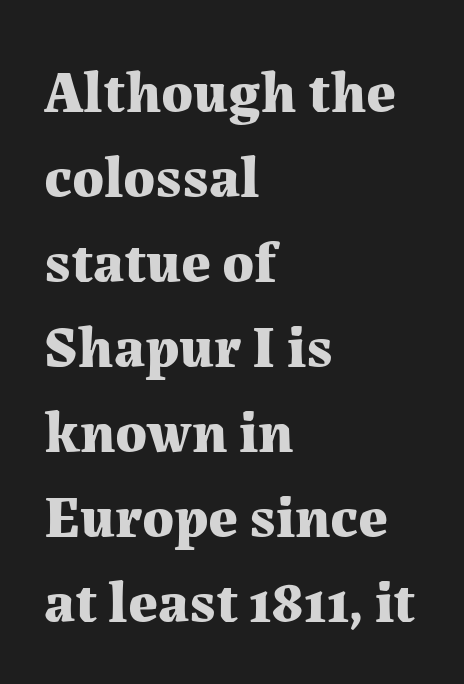
Q: Is the text bold? A: Yes.
Q: Is the text italic (slanted)? A: No, it is upright.
Q: Is the typeface a serif or a sans-serif typeface? A: Serif.
Q: Is the text underlined? A: No.
Q: How is the paragraph aligned? A: Left-aligned.
Q: Is the spacing between letters normal or unusually wide? A: Normal.
Q: Is the spacing between lines tight, normal or loose? A: Normal.
Q: Width (condensed, normal, or wide)? A: Normal.
Q: Stroke contrast? A: Medium.
Q: x-height? A: Medium.
Q: Monospaced? A: No.
